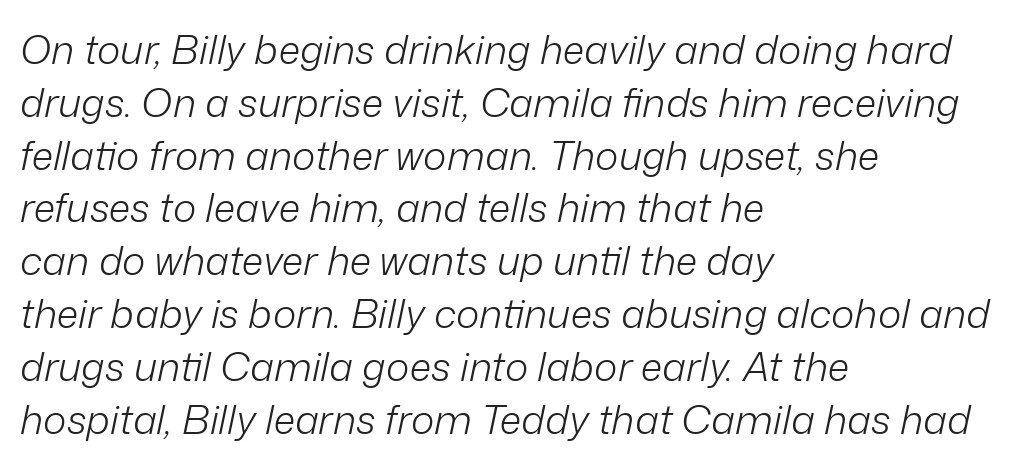
A typesetter would call this zero additional tracking. The space directly below the letters is spotless. The passage shown is typed in a proportional face where columns would drift. Line spacing here is normal. Visually the block forms a straight wall on the left and a jagged coastline on the right.
